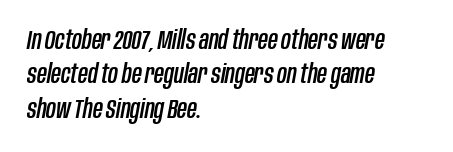
{"italic": "yes", "lean": "right", "slant_degrees": 10, "underline": "no", "align": "left", "line_spacing": "normal", "line_spacing_ratio": 1.27, "letter_spacing": "normal", "letter_spacing_em": 0.0, "glyph_px": 27}
